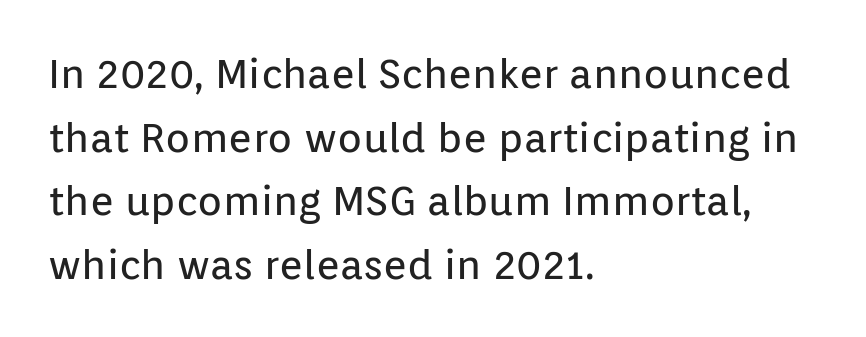
{"serif": "no", "italic": "no", "bold": "no", "weight": "regular", "width": "normal", "stroke_contrast": "low", "x_height": "medium", "monospaced": "no", "underline": "no", "align": "left", "line_spacing": "normal", "line_spacing_ratio": 1.55, "letter_spacing": "normal", "letter_spacing_em": 0.0, "glyph_px": 41}
